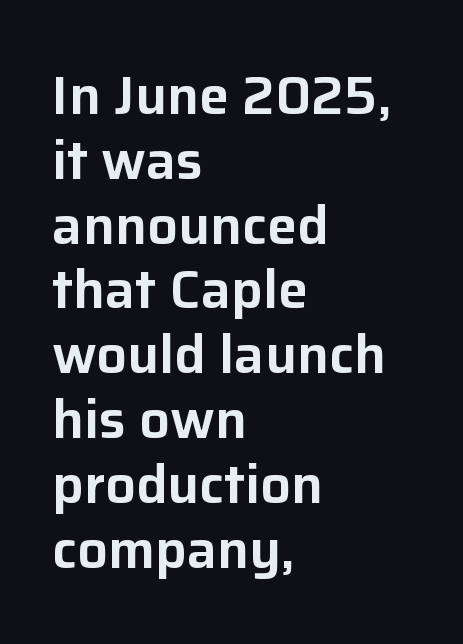
{"serif": "no", "italic": "no", "width": "normal", "stroke_contrast": "low", "x_height": "medium", "monospaced": "no", "underline": "no", "align": "left", "line_spacing_ratio": 1.2, "letter_spacing": "normal", "letter_spacing_em": 0.0, "glyph_px": 54}
